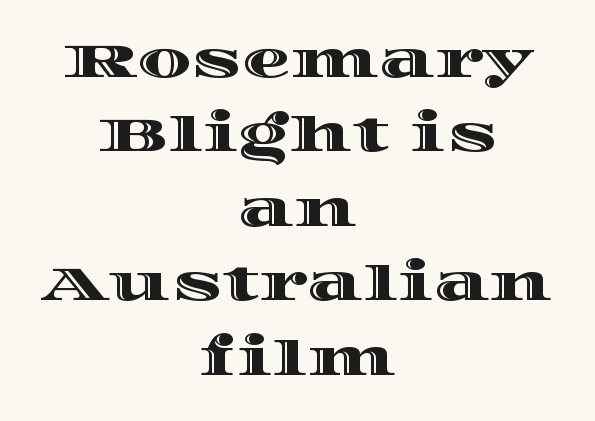
The face used here is proportionally spaced, like ordinary book or web type. If you drew a line through each stem, it would be perfectly vertical. How are the letters spaced? Ordinarily, with no added tracking. The words here are not underlined.
